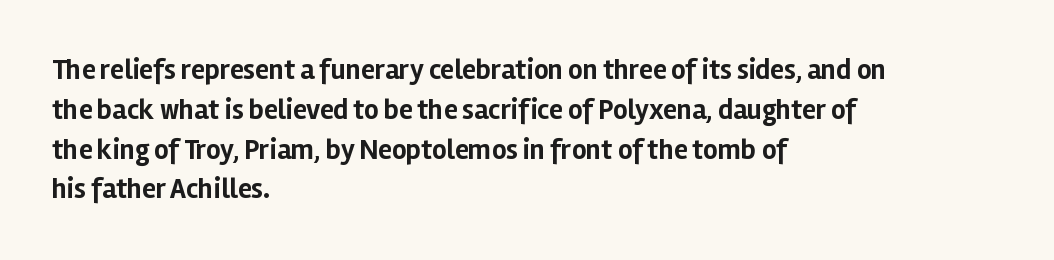
The image shows 28 px bold sans-serif type, upright; set left-aligned, normal line spacing (1.42x), normal letter spacing, not underlined; low stroke contrast and a medium x-height.
